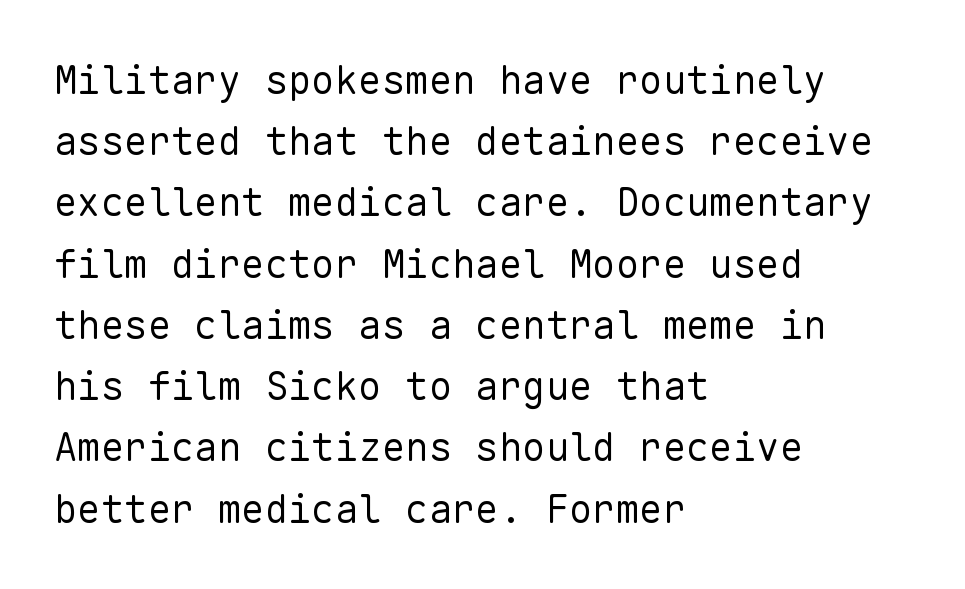
Only glyphs here, with clear space below each row. A typesetter would call this monospace, since all characters share one set width. Students, note that the glyphs here touch the page at normal intervals. Quick note: not italic, upright. Ink coverage per letter is moderate at most. The rendering shows plain stroke endings on the letterforms — a sans-serif design.
